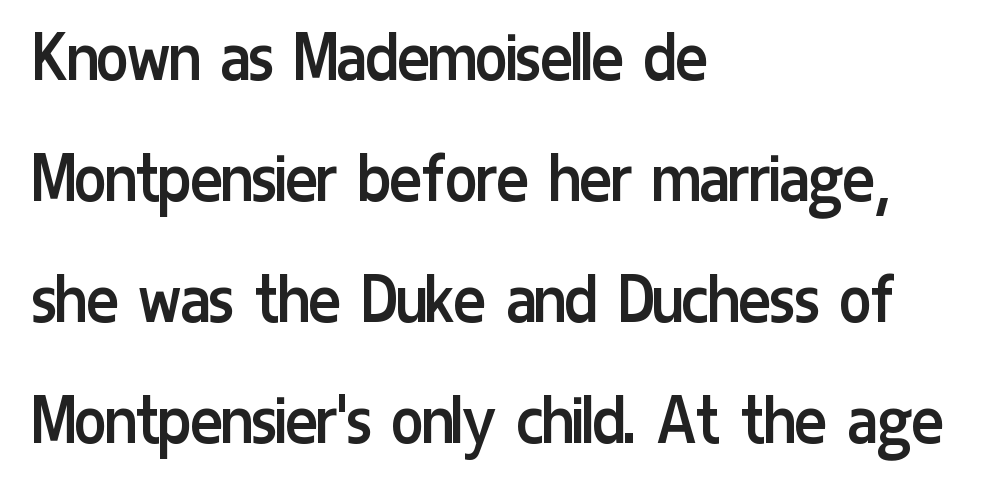
Q: Is the text bold? A: No.
Q: Is the text italic (slanted)? A: No, it is upright.
Q: Is the typeface a serif or a sans-serif typeface? A: Sans-serif.
Q: Is the text underlined? A: No.
Q: How is the paragraph aligned? A: Left-aligned.
Q: Is the spacing between letters normal or unusually wide? A: Normal.
Q: Is the spacing between lines tight, normal or loose? A: Normal.
Q: Width (condensed, normal, or wide)? A: Condensed.
Q: Stroke contrast? A: Low.
Q: x-height? A: Medium.
Q: Monospaced? A: No.
